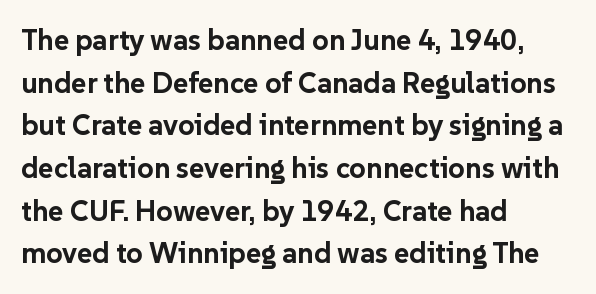
Q: Is the text bold? A: Yes.
Q: Is the text italic (slanted)? A: No, it is upright.
Q: Is the typeface a serif or a sans-serif typeface? A: Sans-serif.
Q: Is the text underlined? A: No.
Q: How is the paragraph aligned? A: Left-aligned.
Q: Is the spacing between letters normal or unusually wide? A: Normal.
Q: Is the spacing between lines tight, normal or loose? A: Normal.
Q: Width (condensed, normal, or wide)? A: Normal.
Q: Stroke contrast? A: Low.
Q: x-height? A: Medium.
Q: Monospaced? A: No.
